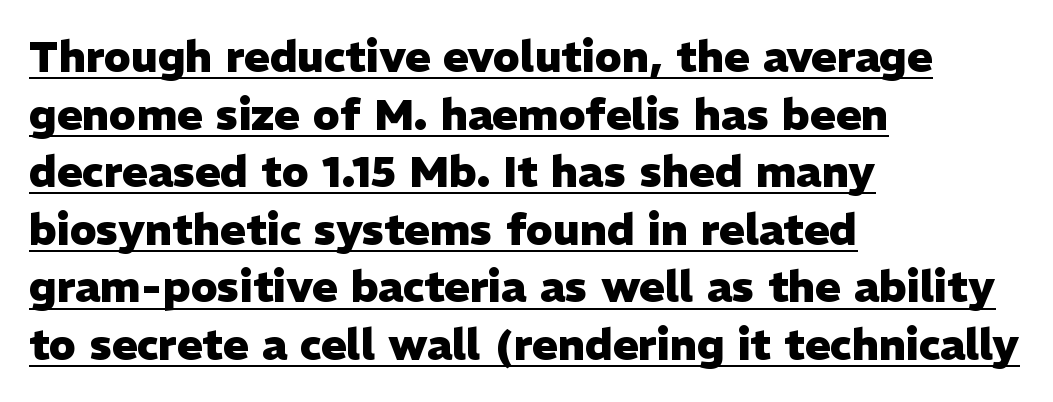
This sample carries an underscore along the baseline area. Does the lettering tilt? It doesn't — this is upright. The passage is arranged the way most books set body copy — flush left. No feet cap the strokes, marking this as sans-serif type.
